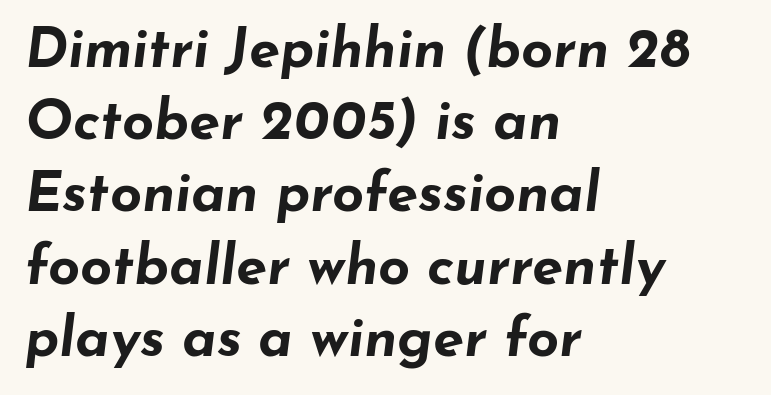
The image shows 56 px bold, wide type, italic (leaning right); set left-aligned, normal line spacing (1.29x), normal letter spacing, not underlined; low stroke contrast and a small x-height.
